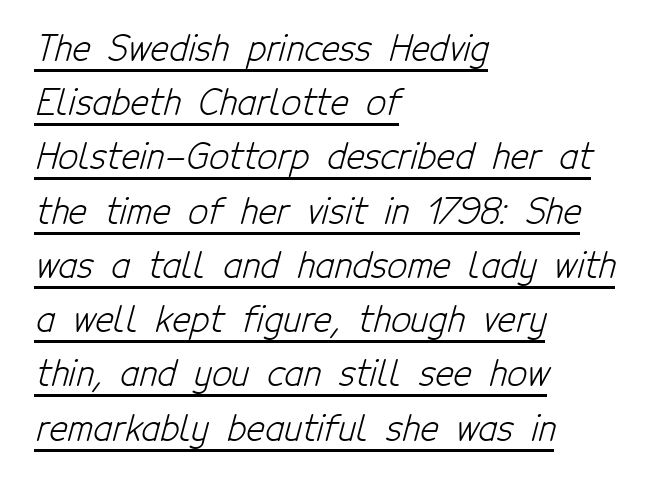
Q: Is the text bold? A: No.
Q: Is the typeface a serif or a sans-serif typeface? A: Sans-serif.
Q: Is the text underlined? A: Yes.
Q: How is the paragraph aligned? A: Left-aligned.
Q: Is the spacing between letters normal or unusually wide? A: Normal.
Q: Is the spacing between lines tight, normal or loose? A: Normal.
Q: Width (condensed, normal, or wide)? A: Condensed.
Q: Stroke contrast? A: Low.
Q: x-height? A: Medium.
Q: Monospaced? A: No.
